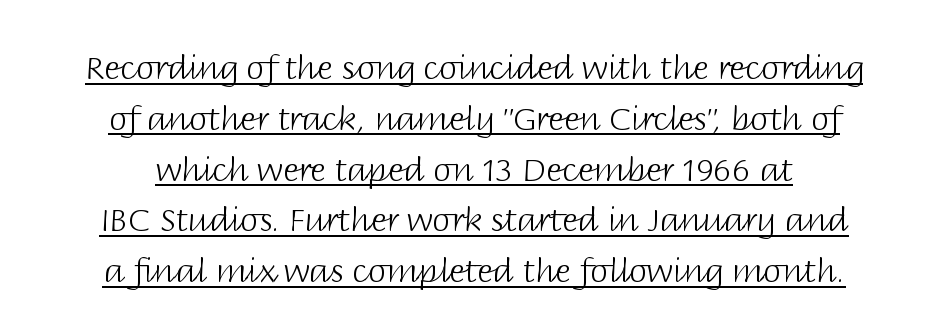
The specimen includes a rule beneath the text block's lines. The face looks like a standard text weight, possibly lighter. The type family on display is of the sans-serif kind. Every character sits straight up, as roman type does.
